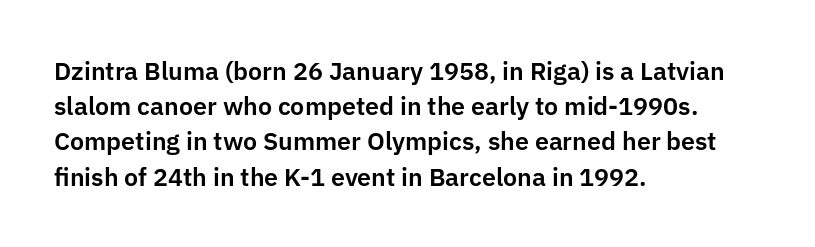
The image shows 25 px text type, upright; set left-aligned, normal line spacing (1.41x), normal letter spacing, not underlined.
